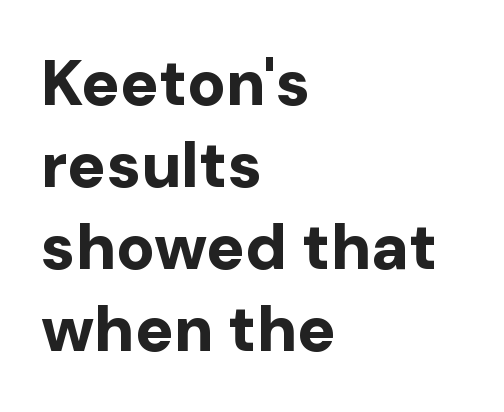
The image shows 64 px bold sans-serif type, upright; set left-aligned, normal line spacing (1.28x), normal letter spacing, not underlined; low stroke contrast and a medium x-height.
